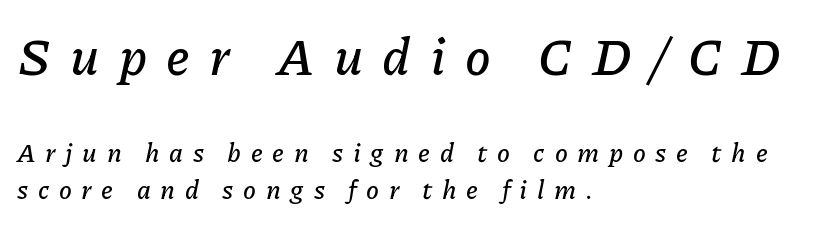
{"italic": "yes", "lean": "right", "slant_degrees": 11, "width": "normal", "stroke_contrast": "low", "x_height": "medium", "monospaced": "no", "underline": "no", "align": "left", "line_spacing": "normal", "line_spacing_ratio": 1.43, "letter_spacing": "wide", "letter_spacing_em": 0.37, "larger_block": "first", "size_ratio": 2.0, "glyph_px": 52}
